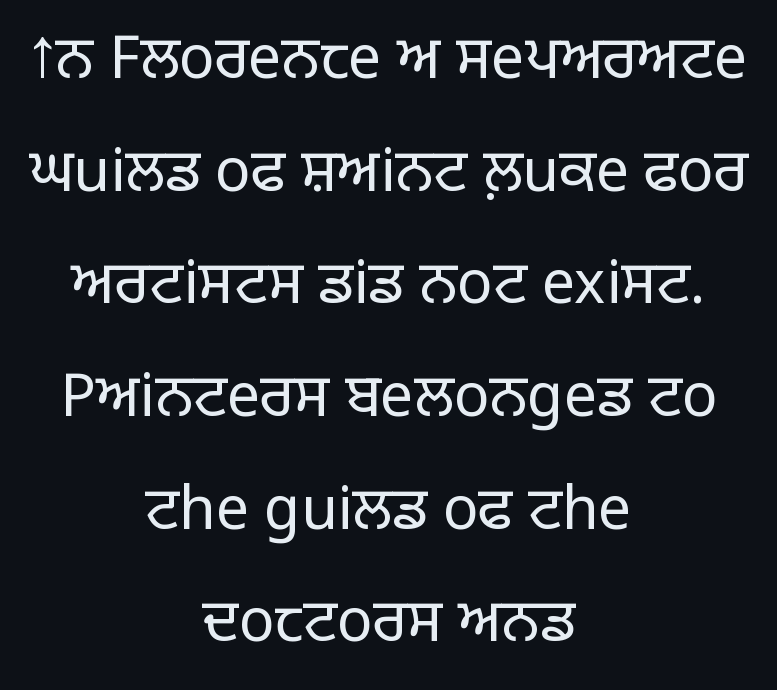
The rag falls on both sides of this text block equally. Honestly, the rows look like they've been pulled way apart. Bold? No — there's no thickening of the strokes. Italic: no, the glyphs are upright roman. Each word holds together tightly as a unit, with standard inter-letter gaps.
